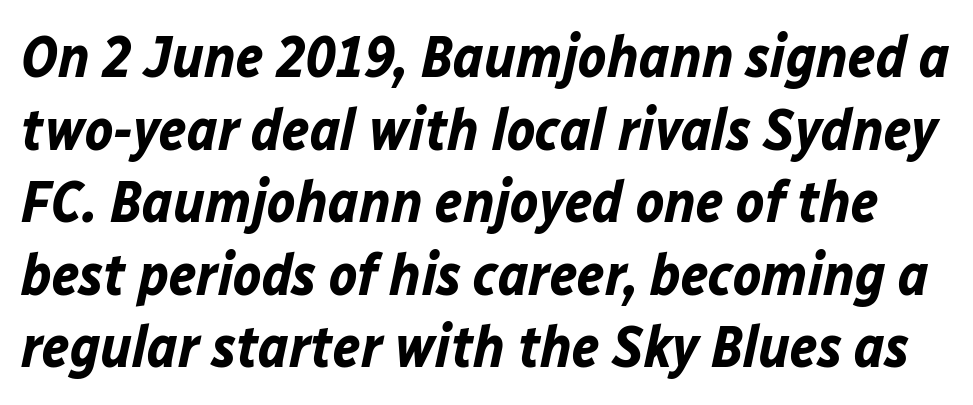
{"italic": "yes", "lean": "right", "slant_degrees": 12, "bold": "yes", "weight": "bold", "width": "normal", "stroke_contrast": "low", "x_height": "medium", "monospaced": "no", "underline": "no", "line_spacing_ratio": 1.23, "letter_spacing": "normal", "letter_spacing_em": 0.0, "glyph_px": 59}
